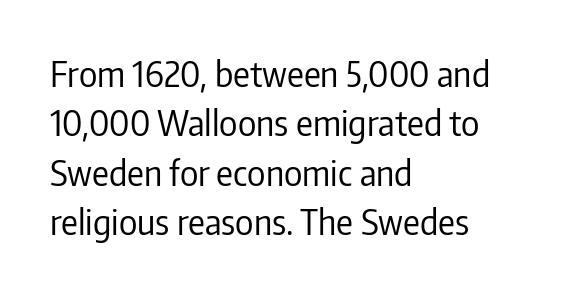
{"serif": "no", "italic": "no", "bold": "no", "weight": "regular", "width": "condensed", "stroke_contrast": "low", "x_height": "medium", "monospaced": "no", "underline": "no", "align": "left", "line_spacing": "normal", "line_spacing_ratio": 1.41, "letter_spacing": "normal", "letter_spacing_em": 0.0, "glyph_px": 35}
